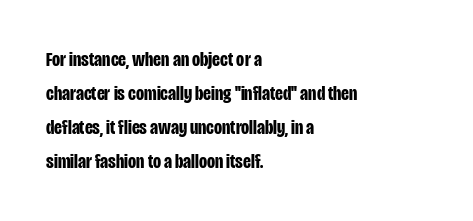
{"italic": "no", "bold": "yes", "underline": "no", "align": "left", "line_spacing": "normal", "line_spacing_ratio": 1.62, "letter_spacing": "normal", "letter_spacing_em": 0.0, "glyph_px": 21}
